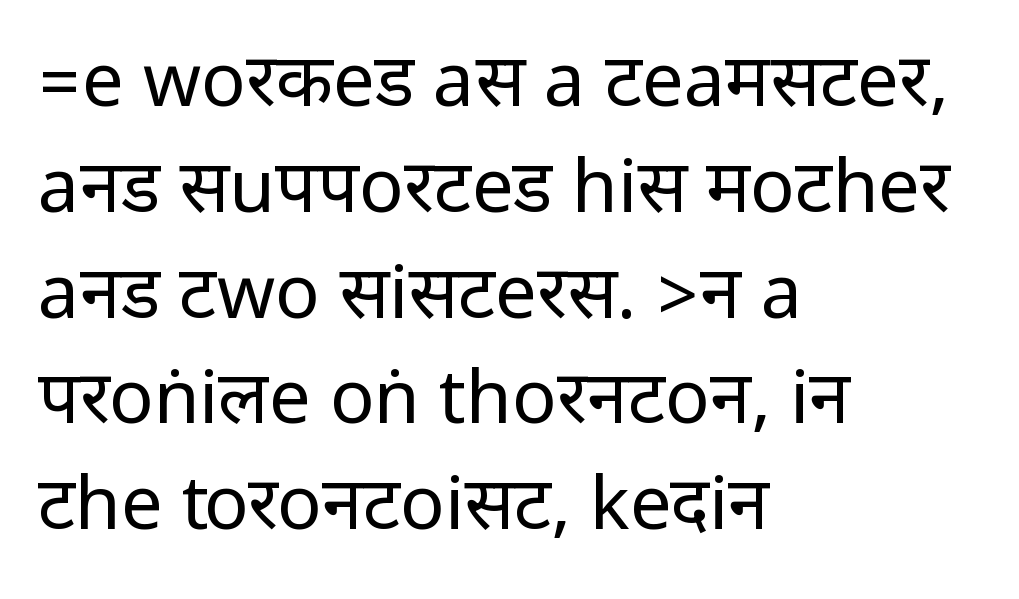
{"serif": "no", "italic": "no", "bold": "no", "weight": "regular", "width": "condensed", "stroke_contrast": "low", "underline": "no", "align": "left", "line_spacing": "normal", "line_spacing_ratio": 1.43, "letter_spacing": "normal", "letter_spacing_em": 0.0, "glyph_px": 74}
